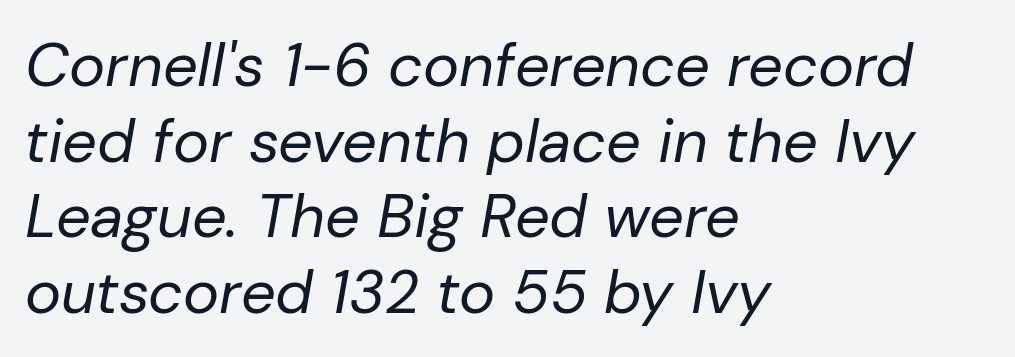
Q: Is the text bold? A: No.
Q: Is the text italic (slanted)? A: Yes, it leans right by about 10 degrees.
Q: Is the text underlined? A: No.
Q: How is the paragraph aligned? A: Left-aligned.
Q: Is the spacing between letters normal or unusually wide? A: Normal.
Q: Width (condensed, normal, or wide)? A: Normal.
Q: Stroke contrast? A: Low.
Q: x-height? A: Medium.
Q: Monospaced? A: No.
